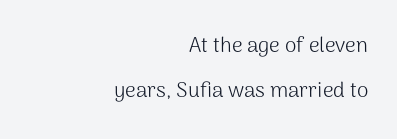
The image shows 21 px text type, upright; set right-aligned, loose line spacing (2.16x), normal letter spacing, not underlined.
